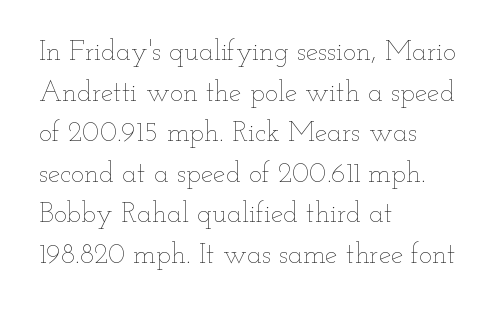
Q: Is the text bold? A: No.
Q: Is the text italic (slanted)? A: No, it is upright.
Q: Is the text underlined? A: No.
Q: How is the paragraph aligned? A: Left-aligned.
Q: Is the spacing between letters normal or unusually wide? A: Normal.
Q: Is the spacing between lines tight, normal or loose? A: Normal.
Q: Width (condensed, normal, or wide)? A: Wide.
Q: Stroke contrast? A: Low.
Q: x-height? A: Small.
Q: Monospaced? A: No.
